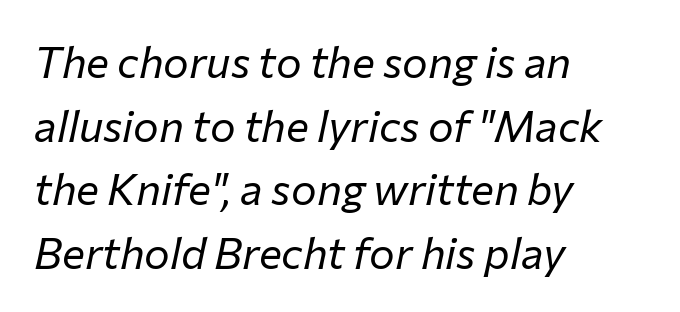
{"italic": "yes", "lean": "right", "slant_degrees": 12, "bold": "no", "weight": "regular", "width": "normal", "stroke_contrast": "low", "x_height": "medium", "monospaced": "no", "underline": "no", "align": "left", "line_spacing": "normal", "line_spacing_ratio": 1.48, "letter_spacing": "normal", "letter_spacing_em": 0.0, "glyph_px": 43}
